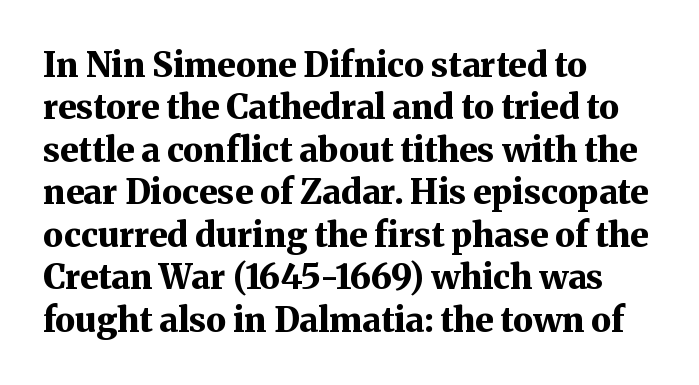
The letters are bold, with thick, heavy strokes. One-word summary of the alignment: left. The words here are not underlined. Proportional: the letters do not fall into vertical columns.
